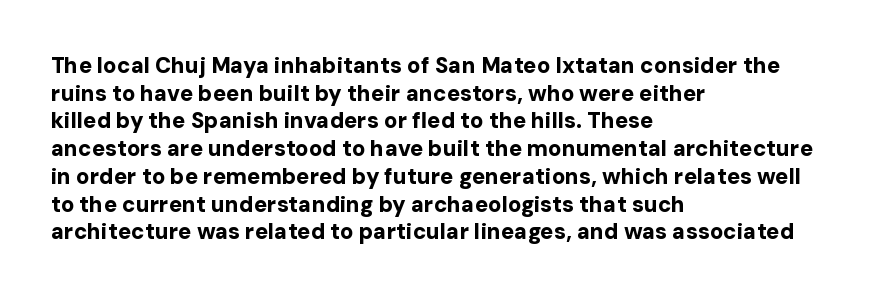
These words are printed bold, with thick strokes throughout. The string is rendered with underlining switched off. What's the leading like? Ordinary, nothing unusual. Tracking value appears to be zero — textbook default spacing. This rendering uses left alignment, leaving the right contour irregular. Every stem runs plumb, perpendicular to the baseline.
